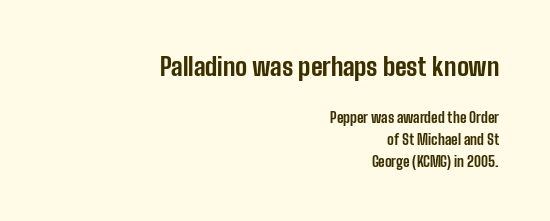
{"italic": "no", "bold": "yes", "underline": "no", "align": "right", "line_spacing": "normal", "line_spacing_ratio": 1.54, "letter_spacing": "normal", "letter_spacing_em": 0.0, "larger_block": "first", "size_ratio": 1.79, "glyph_px": 25}
